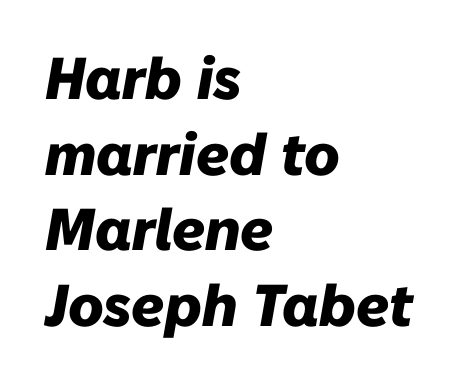
{"italic": "yes", "lean": "right", "slant_degrees": 10, "bold": "yes", "weight": "heavy", "width": "normal", "stroke_contrast": "low", "x_height": "medium", "monospaced": "no", "underline": "no", "align": "left", "line_spacing": "normal", "line_spacing_ratio": 1.28, "letter_spacing": "normal", "letter_spacing_em": 0.0, "glyph_px": 59}
